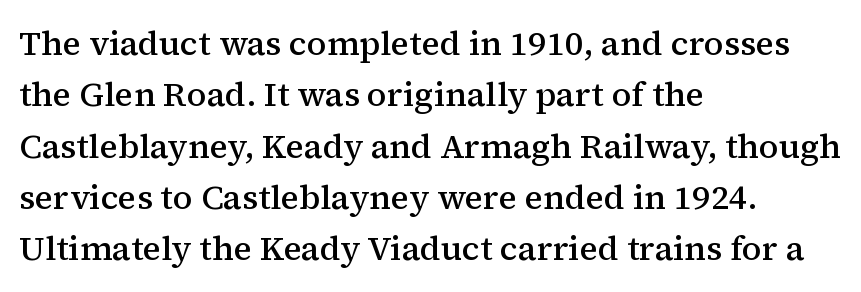
The image shows 34 px semibold serif type, upright; set left-aligned, normal line spacing (1.51x), normal letter spacing, not underlined; medium stroke contrast and a medium x-height.
